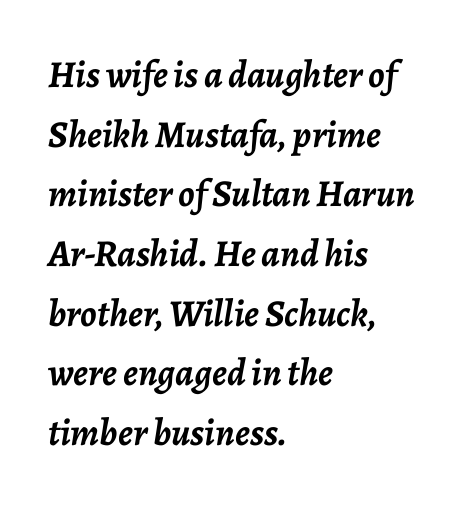
Where is the straight margin? On the left. The letters sit at their default tracking, neither squeezed nor spread. Yep, that's italic — everything's leaning. Only glyphs here, with clear space below each row. Whoever set this chose a conventional vertical rhythm. The letters are bold, with thick, heavy strokes.
